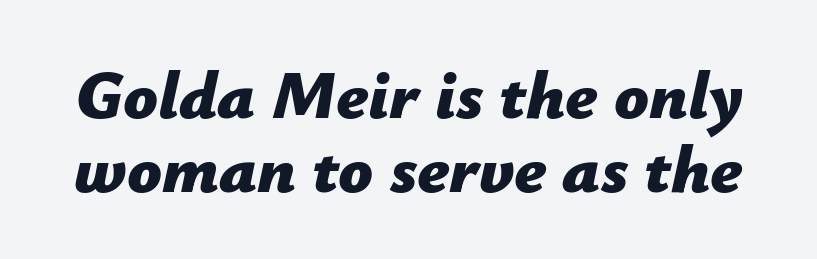
{"italic": "yes", "lean": "right", "slant_degrees": 12, "bold": "yes", "weight": "bold", "width": "normal", "stroke_contrast": "low", "x_height": "medium", "monospaced": "no", "underline": "no", "line_spacing": "tight", "line_spacing_ratio": 1.09, "letter_spacing": "normal", "letter_spacing_em": 0.0, "glyph_px": 68}
